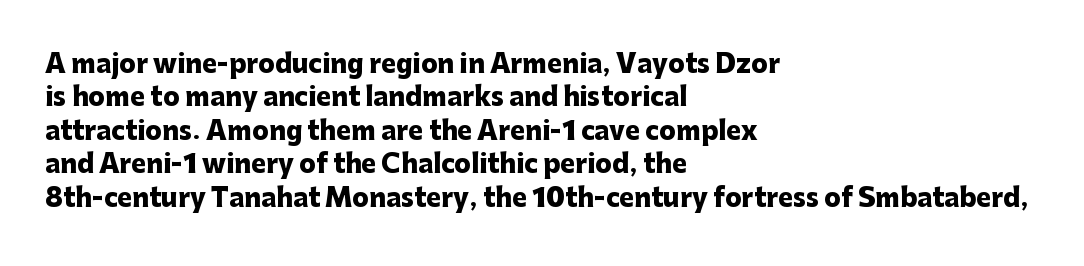
Notice how the passage keeps a crisp vertical edge on the left only. Ordinary non-slanted type is in use. This sample uses plain, unmodified letter spacing. Strong, thick strokes mark this as bold type. Normally led — the rows are evenly, conventionally spaced.
